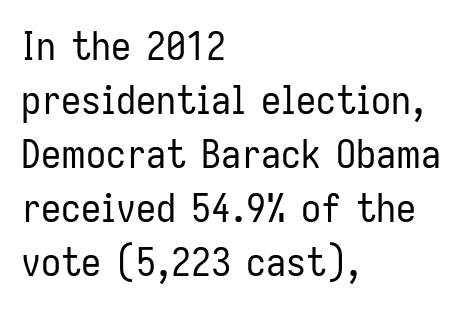
Rule under the text: the space is simply empty. Look at the bottom of the vertical strokes: they stop flat, with no serifs. Standard letterfit; no display-style spreading of the glyphs. It's the straight-up-and-down kind of type. The font is comparable to plain body text, perhaps lighter.
